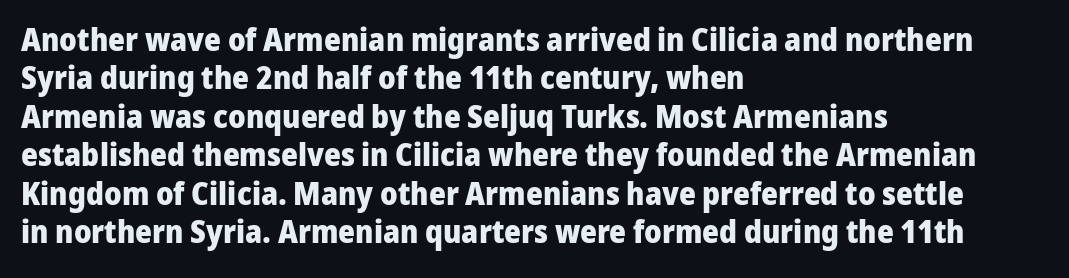
{"serif": "no", "italic": "no", "bold": "yes", "weight": "heavy", "width": "normal", "stroke_contrast": "low", "x_height": "medium", "monospaced": "no", "underline": "no", "align": "left", "line_spacing_ratio": 1.2, "letter_spacing": "normal", "letter_spacing_em": 0.0, "glyph_px": 32}
